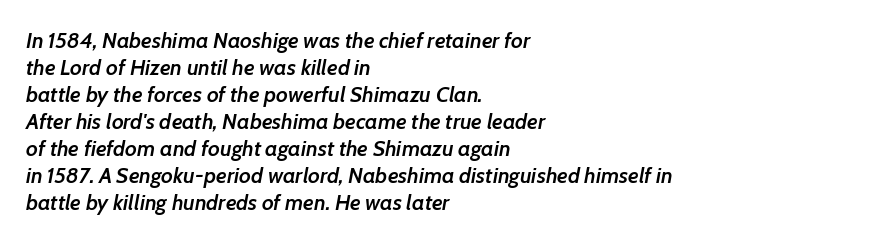
{"italic": "yes", "lean": "right", "slant_degrees": 7, "bold": "semi", "underline": "no", "align": "left", "line_spacing_ratio": 1.23, "letter_spacing": "normal", "letter_spacing_em": 0.0, "glyph_px": 22}
